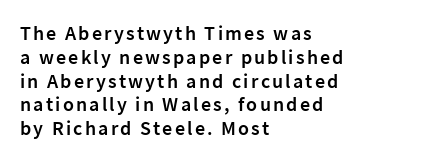
The image shows 20 px text type, upright; set left-aligned, line spacing 1.19x, not underlined.
